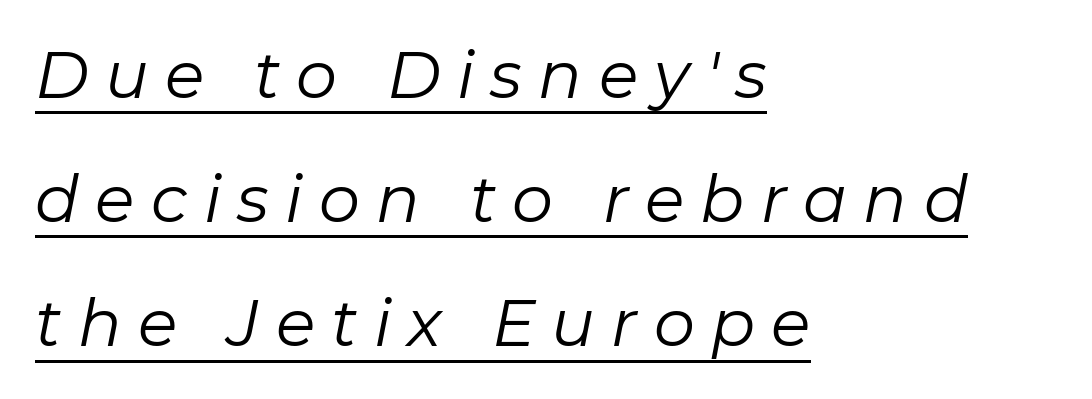
Q: Is the text bold? A: No.
Q: Is the text italic (slanted)? A: Yes, it leans right by about 11 degrees.
Q: Is the text underlined? A: Yes.
Q: How is the paragraph aligned? A: Left-aligned.
Q: Is the spacing between letters normal or unusually wide? A: Unusually wide.
Q: Is the spacing between lines tight, normal or loose? A: Loose.
Q: Width (condensed, normal, or wide)? A: Normal.
Q: Stroke contrast? A: Low.
Q: x-height? A: Medium.
Q: Monospaced? A: No.
